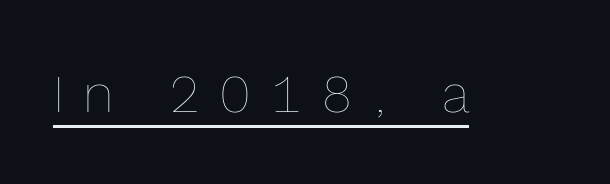
Here the glyphs are tracked loosely, breaking word shapes into spaced letters. Compared with undecorated copy, this sample adds a rule below the words. Character widths vary here, with narrow letters taking less room than wide ones. Each stroke keeps to a modest, everyday thickness or less. In terms of posture, this sample is upright.
